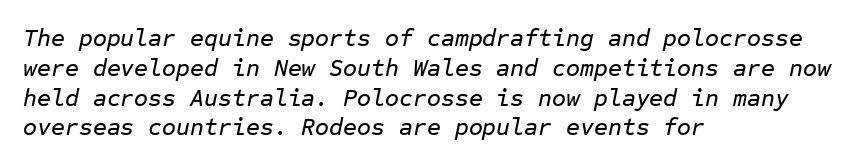
When letters slant like this, we call the style italic. Tracking here is standard; glyphs follow each other at the usual distance. Layout note: lines flush left. Beneath every word, the page is bare.
